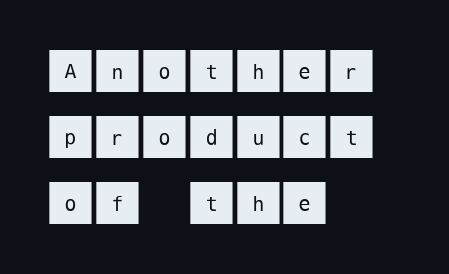
Q: Is the text italic (slanted)? A: No, it is upright.
Q: Is the typeface a serif or a sans-serif typeface? A: Sans-serif.
Q: Is the text underlined? A: No.
Q: How is the paragraph aligned? A: Left-aligned.
Q: Is the spacing between letters normal or unusually wide? A: Normal.
Q: Is the spacing between lines tight, normal or loose? A: Normal.
Q: Width (condensed, normal, or wide)? A: Normal.
Q: Stroke contrast? A: Medium.
Q: x-height? A: Large.
